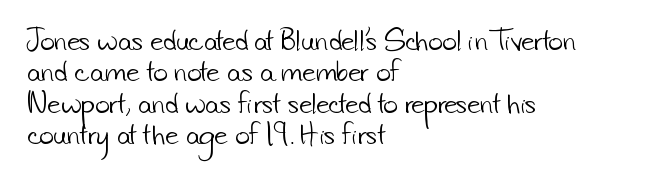
No extra ink here — the face is not bold. Underlining? Definitely not there. Glyph-to-glyph distance matches everyday printed text. The lines in this sample share a left origin and differ only in where they stop.
